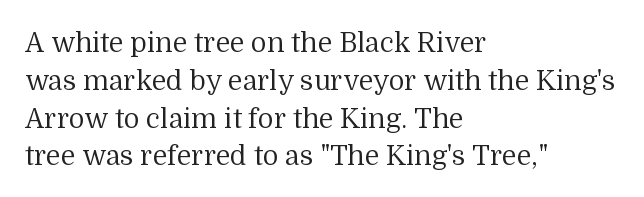
{"italic": "no", "bold": "no", "underline": "no", "align": "left", "line_spacing": "normal", "line_spacing_ratio": 1.4, "letter_spacing": "normal", "letter_spacing_em": 0.0, "glyph_px": 27}
